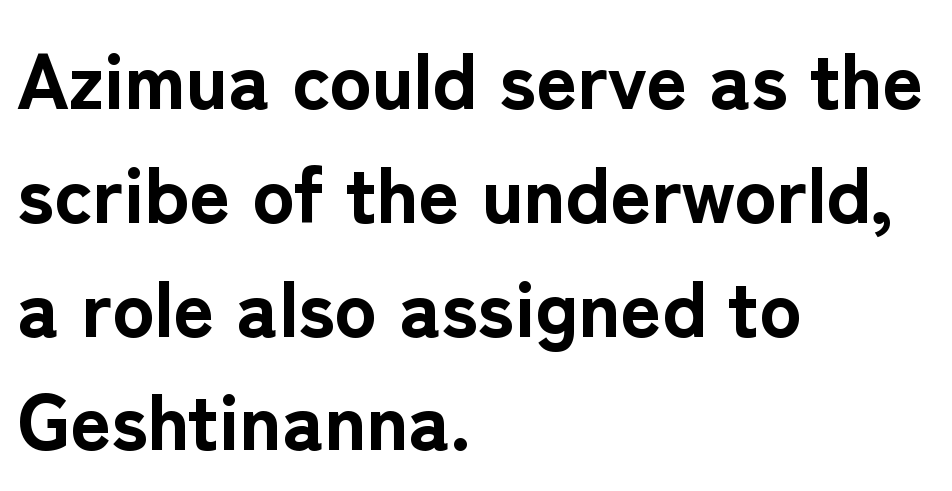
Horizontally, the lines are justified to the leading edge only. Italic: no, the glyphs are upright roman. Thick stems and heavy bowls — unmistakably bold. Spacing verdict: proportional, widths tailored to each character. Students, observe: this is what conventionally led text looks like. Lines of text with bare space underneath.
